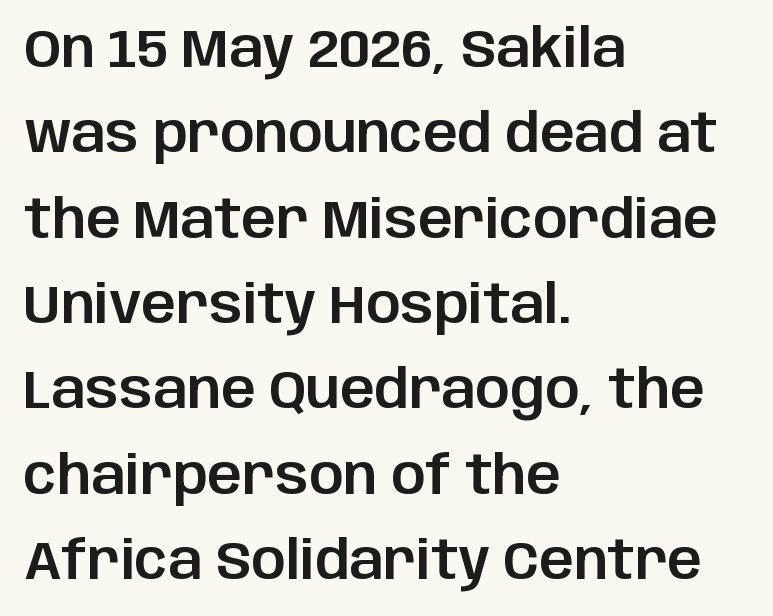
{"serif": "no", "italic": "no", "width": "normal", "stroke_contrast": "low", "x_height": "large", "monospaced": "no", "underline": "no", "align": "left", "line_spacing": "normal", "line_spacing_ratio": 1.58, "letter_spacing": "normal", "letter_spacing_em": 0.0, "glyph_px": 54}
